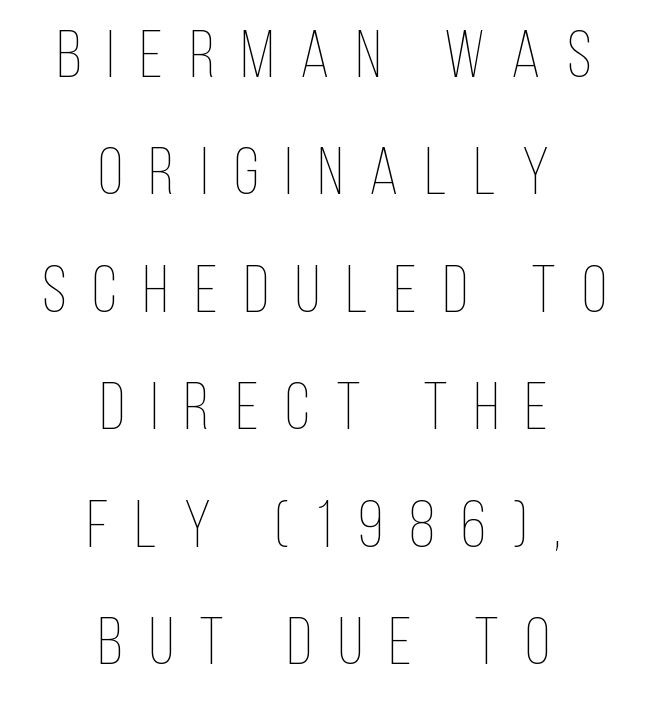
The image shows 66 px thin, condensed type, upright; set centered, line spacing 1.78x, unusually wide letter spacing (+0.4 em), not underlined; low stroke contrast and a large x-height.
